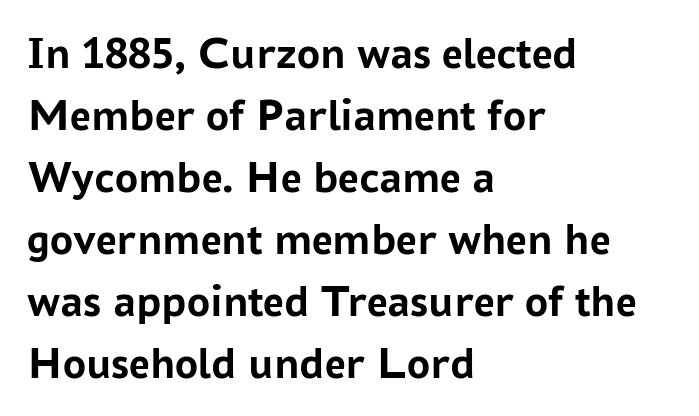
The image shows 46 px semibold sans-serif type, upright; set left-aligned, normal line spacing (1.35x), normal letter spacing, not underlined; low stroke contrast and a medium x-height.
